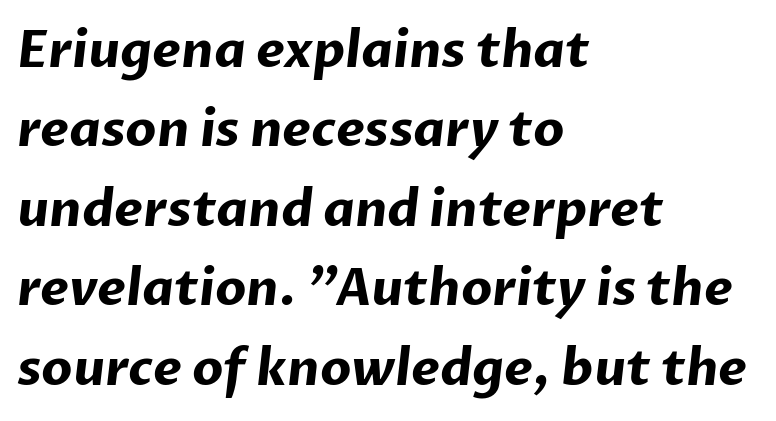
Q: Is the text bold? A: Yes.
Q: Is the typeface a serif or a sans-serif typeface? A: Sans-serif.
Q: Is the text underlined? A: No.
Q: How is the paragraph aligned? A: Left-aligned.
Q: Is the spacing between letters normal or unusually wide? A: Normal.
Q: Is the spacing between lines tight, normal or loose? A: Normal.
Q: Width (condensed, normal, or wide)? A: Normal.
Q: Stroke contrast? A: Low.
Q: x-height? A: Medium.
Q: Monospaced? A: No.
